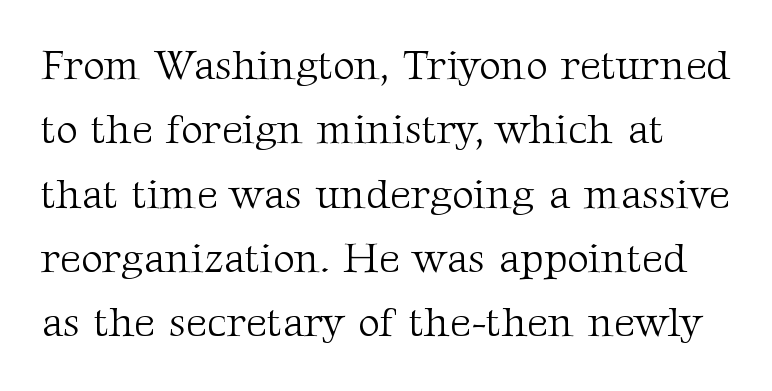
{"serif": "yes", "italic": "no", "bold": "no", "weight": "light", "width": "normal", "stroke_contrast": "medium", "x_height": "medium", "monospaced": "no", "underline": "no", "line_spacing": "normal", "line_spacing_ratio": 1.53, "letter_spacing": "normal", "letter_spacing_em": 0.0, "glyph_px": 42}
